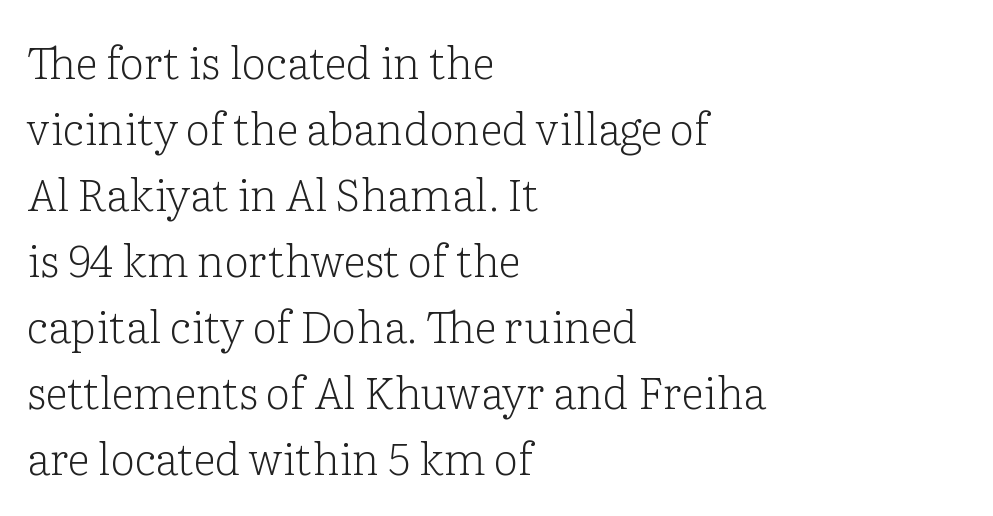
The image shows 44 px light serif type, upright; set left-aligned, normal line spacing (1.5x), normal letter spacing, not underlined; low stroke contrast and a medium x-height.
